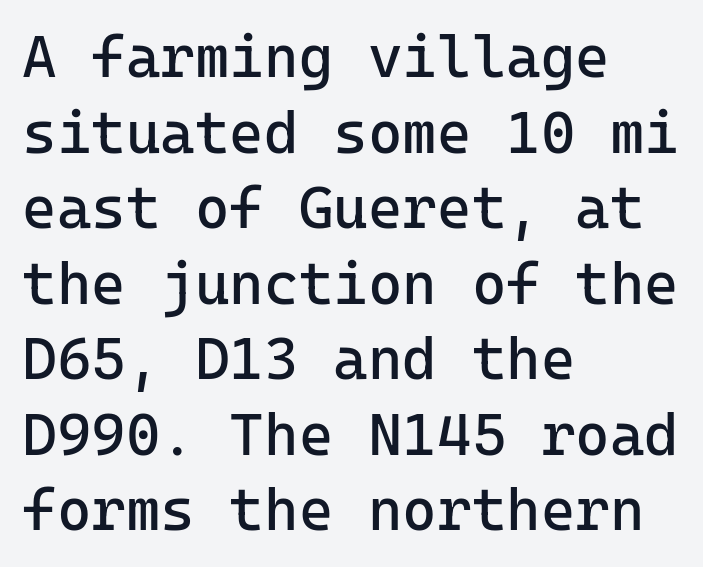
{"serif": "no", "italic": "no", "bold": "no", "weight": "regular", "width": "normal", "stroke_contrast": "low", "x_height": "medium", "underline": "no", "align": "left", "line_spacing": "normal", "line_spacing_ratio": 1.28, "letter_spacing": "normal", "letter_spacing_em": 0.0, "glyph_px": 59}
